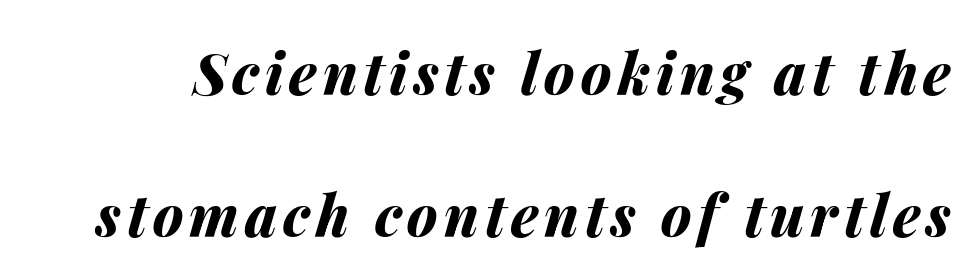
{"italic": "yes", "lean": "right", "slant_degrees": 14, "bold": "yes", "weight": "bold", "width": "normal", "stroke_contrast": "medium", "x_height": "medium", "monospaced": "no", "underline": "no", "line_spacing": "loose", "line_spacing_ratio": 2.5, "glyph_px": 57}
